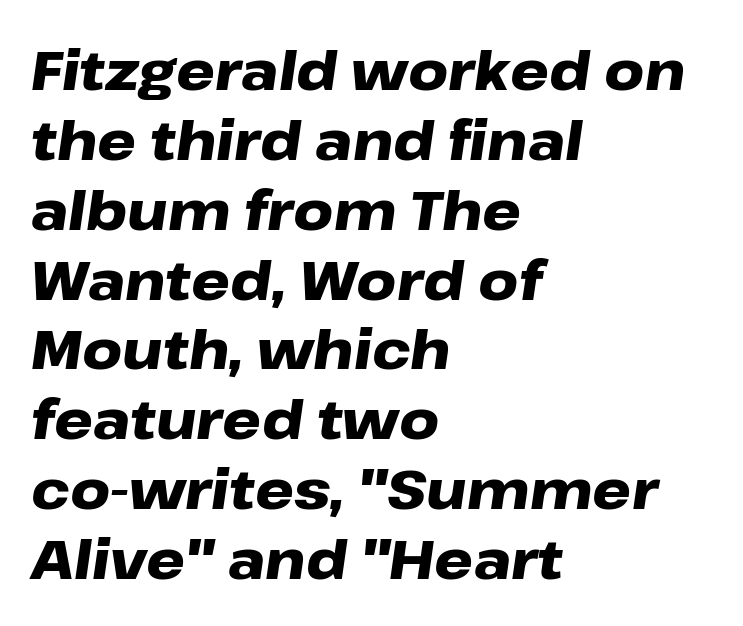
The image shows 55 px heavy, wide type, italic (leaning right); set left-aligned, normal line spacing (1.27x), normal letter spacing, not underlined; low stroke contrast and a medium x-height.
